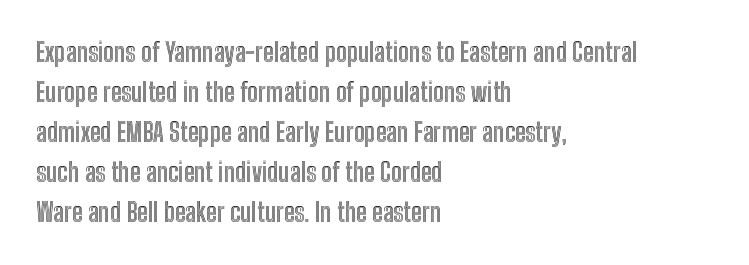
The image shows 26 px text type, upright; set left-aligned, normal line spacing (1.54x), normal letter spacing, not underlined.
